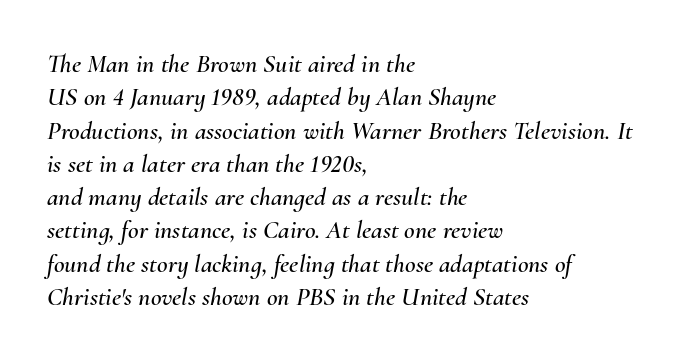
The image shows 26 px text type, italic (leaning right); set left-aligned, normal line spacing (1.28x), normal letter spacing, not underlined.
